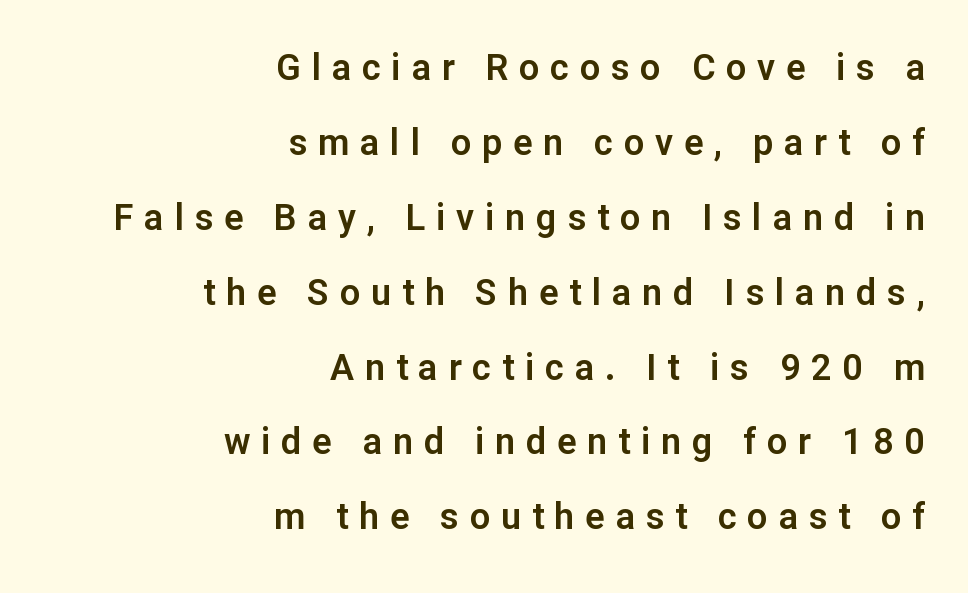
{"serif": "no", "italic": "no", "width": "normal", "stroke_contrast": "low", "x_height": "medium", "monospaced": "no", "underline": "no", "align": "right", "line_spacing": "loose", "line_spacing_ratio": 2.08, "letter_spacing": "wide", "letter_spacing_em": 0.3, "glyph_px": 36}
